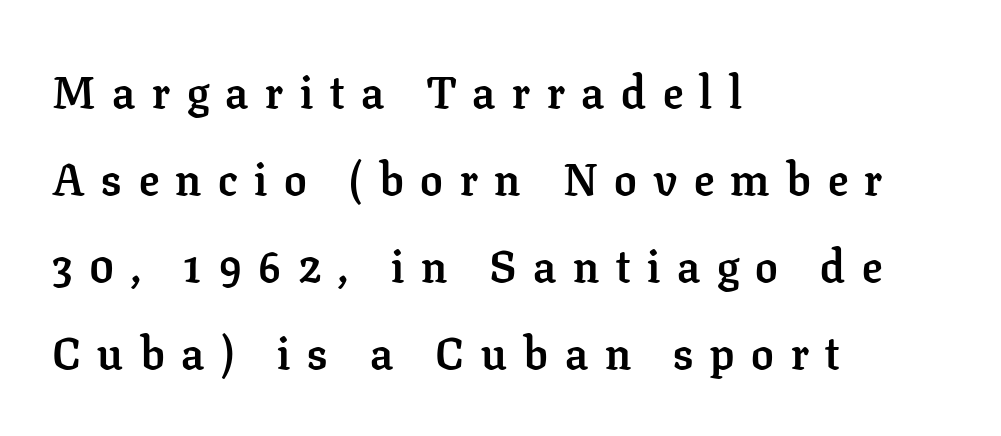
Q: Is the text bold? A: Yes.
Q: Is the text italic (slanted)? A: No, it is upright.
Q: Is the typeface a serif or a sans-serif typeface? A: Serif.
Q: Is the text underlined? A: No.
Q: How is the paragraph aligned? A: Left-aligned.
Q: Is the spacing between letters normal or unusually wide? A: Unusually wide.
Q: Is the spacing between lines tight, normal or loose? A: Loose.
Q: Width (condensed, normal, or wide)? A: Normal.
Q: Stroke contrast? A: Low.
Q: x-height? A: Medium.
Q: Monospaced? A: No.
